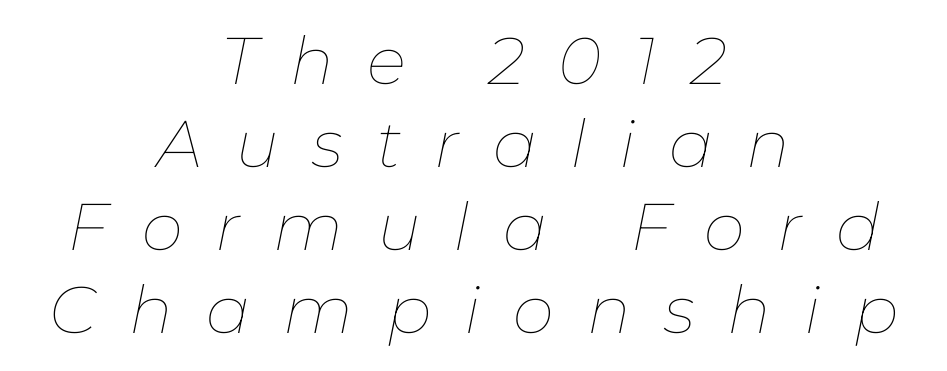
The image shows 66 px thin type, italic (leaning right); set centered, normal line spacing (1.26x), unusually wide letter spacing (+0.5 em), not underlined; low stroke contrast and a medium x-height.
